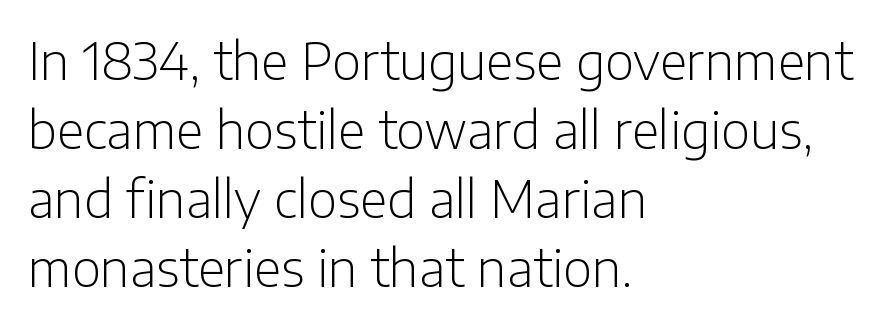
{"serif": "no", "italic": "no", "bold": "no", "weight": "light", "width": "normal", "stroke_contrast": "low", "x_height": "medium", "monospaced": "no", "underline": "no", "align": "left", "line_spacing": "normal", "line_spacing_ratio": 1.38, "letter_spacing": "normal", "letter_spacing_em": 0.0, "glyph_px": 50}
